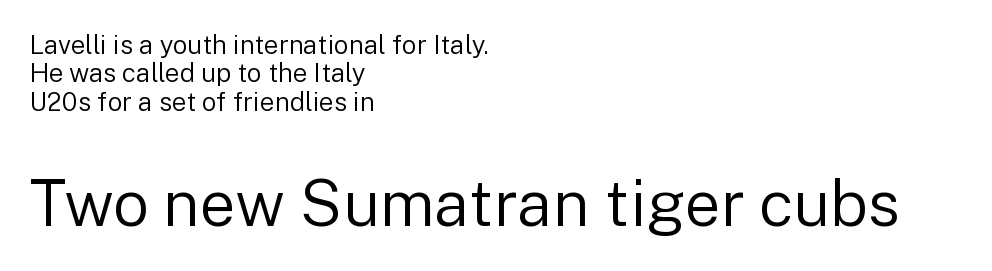
Q: Is the text bold? A: No.
Q: Is the text italic (slanted)? A: No, it is upright.
Q: Is the typeface a serif or a sans-serif typeface? A: Sans-serif.
Q: Is the text underlined? A: No.
Q: How is the paragraph aligned? A: Left-aligned.
Q: Is the spacing between letters normal or unusually wide? A: Normal.
Q: Is the spacing between lines tight, normal or loose? A: Tight.
Q: Which block of text is set in a larger size, the first (top) or the second (bottom)? A: The second (bottom) one.
Q: Width (condensed, normal, or wide)? A: Normal.
Q: Stroke contrast? A: Low.
Q: x-height? A: Medium.
Q: Monospaced? A: No.
